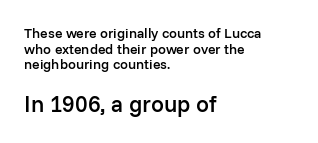
Q: Is the text bold? A: Semi-bold.
Q: Is the text italic (slanted)? A: No, it is upright.
Q: Is the text underlined? A: No.
Q: How is the paragraph aligned? A: Left-aligned.
Q: Is the spacing between letters normal or unusually wide? A: Normal.
Q: Is the spacing between lines tight, normal or loose? A: Tight.
Q: Which block of text is set in a larger size, the first (top) or the second (bottom)? A: The second (bottom) one.
